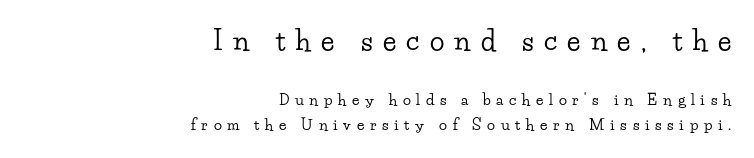
A typesetter would call this heavily tracked-out type. This is roman type, the default non-slanted kind. Plain, unruled lines of type. Which of the two is more prominent by size? The first, at the top. Baseline-to-baseline distance is the conventional proportion of letter height. Right-aligned paragraph, ragged on the left.
